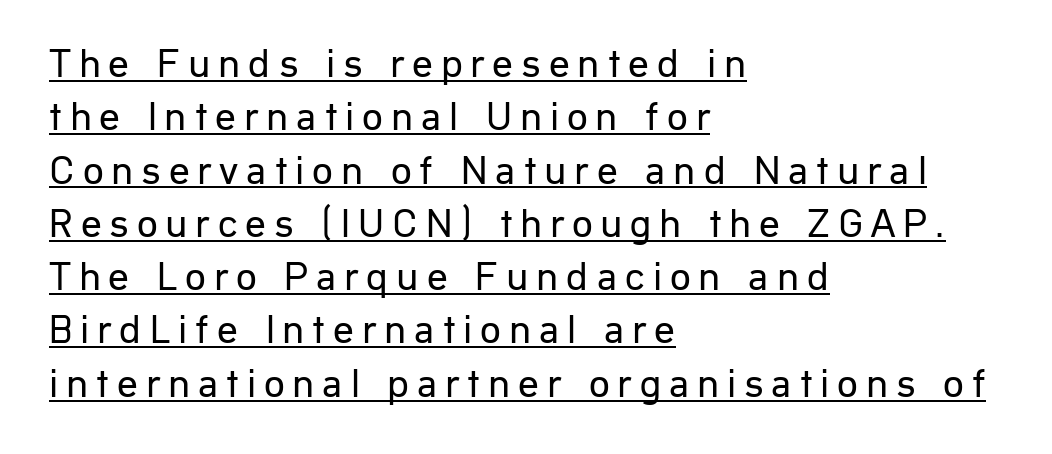
Q: Is the text bold? A: No.
Q: Is the text italic (slanted)? A: No, it is upright.
Q: Is the typeface a serif or a sans-serif typeface? A: Sans-serif.
Q: Is the text underlined? A: Yes.
Q: How is the paragraph aligned? A: Left-aligned.
Q: Is the spacing between lines tight, normal or loose? A: Normal.
Q: Width (condensed, normal, or wide)? A: Normal.
Q: Stroke contrast? A: Low.
Q: x-height? A: Medium.
Q: Monospaced? A: No.
